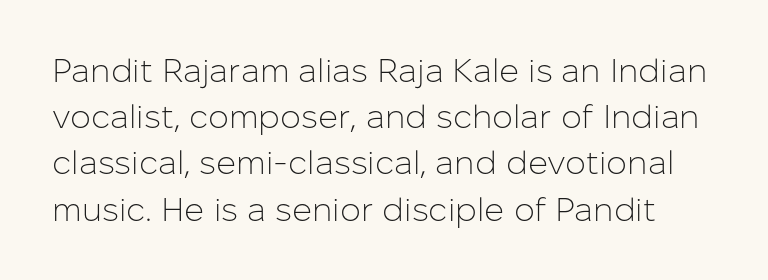
{"serif": "no", "italic": "no", "bold": "no", "weight": "light", "width": "normal", "stroke_contrast": "low", "x_height": "medium", "monospaced": "no", "underline": "no", "line_spacing": "normal", "line_spacing_ratio": 1.4, "letter_spacing": "normal", "letter_spacing_em": 0.0, "glyph_px": 33}
